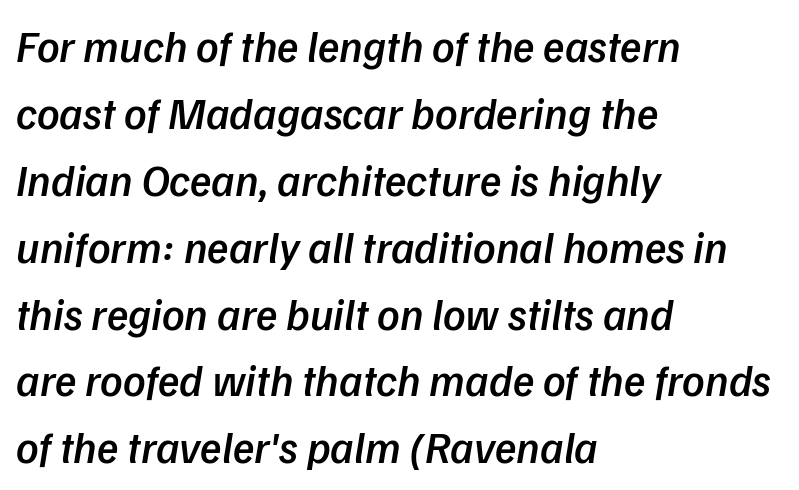
{"serif": "no", "bold": "semi", "weight": "semibold", "width": "normal", "stroke_contrast": "low", "x_height": "medium", "monospaced": "no", "underline": "no", "align": "left", "line_spacing": "normal", "line_spacing_ratio": 1.52, "letter_spacing": "normal", "letter_spacing_em": 0.0, "glyph_px": 44}
